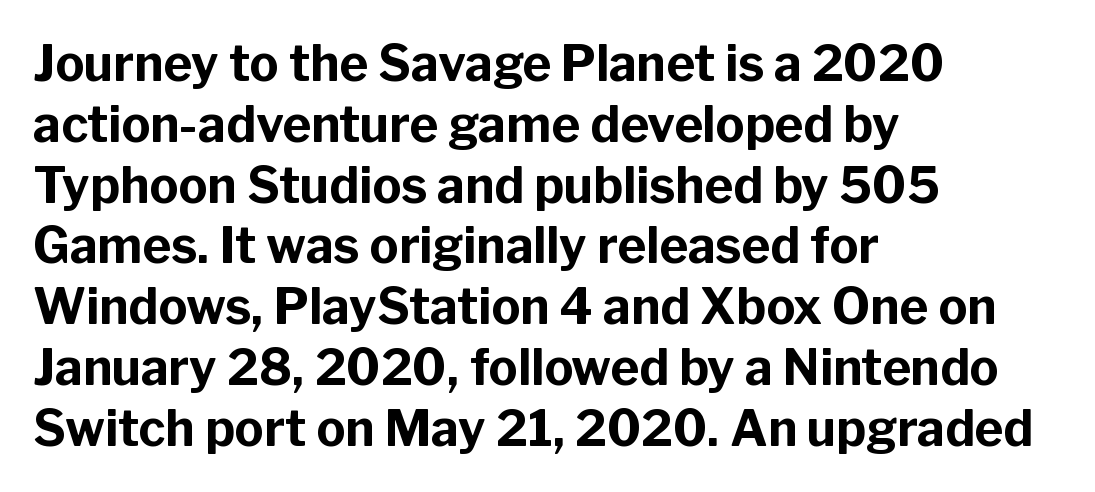
Q: Is the text bold? A: Yes.
Q: Is the text italic (slanted)? A: No, it is upright.
Q: Is the typeface a serif or a sans-serif typeface? A: Sans-serif.
Q: Is the text underlined? A: No.
Q: How is the paragraph aligned? A: Left-aligned.
Q: Is the spacing between letters normal or unusually wide? A: Normal.
Q: Width (condensed, normal, or wide)? A: Normal.
Q: Stroke contrast? A: Low.
Q: x-height? A: Medium.
Q: Monospaced? A: No.
